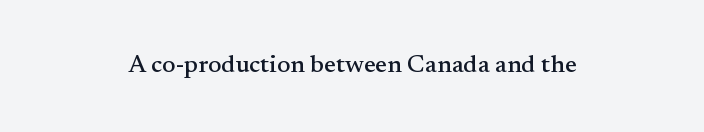
{"italic": "no", "underline": "no", "letter_spacing": "normal", "letter_spacing_em": 0.0, "glyph_px": 25}
